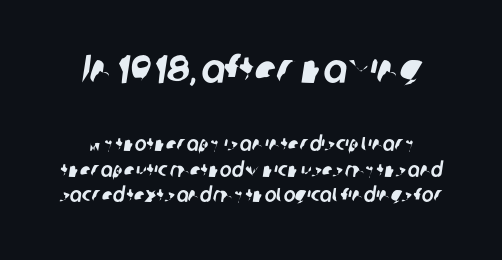
Q: Is the typeface a serif or a sans-serif typeface? A: Sans-serif.
Q: Is the text underlined? A: No.
Q: Is the spacing between letters normal or unusually wide? A: Normal.
Q: Is the spacing between lines tight, normal or loose? A: Normal.
Q: Which block of text is set in a larger size, the first (top) or the second (bottom)? A: The first (top) one.
Q: Width (condensed, normal, or wide)? A: Normal.
Q: Stroke contrast? A: Low.
Q: x-height? A: Medium.
Q: Monospaced? A: No.
